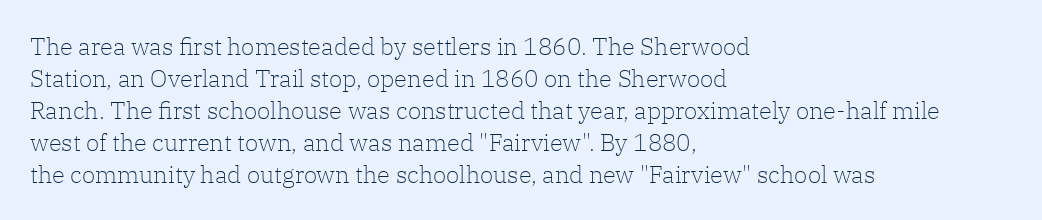
A bare baseline throughout the passage. Does the lettering tilt? It doesn't — this is upright. Leftover space on each line is placed entirely after the last word. Regarding leading, the lines here are spaced in the standard way. Inter-character spacing is left at the font's built-in metrics. Compared with a typical body face, this is equally light or lighter still.
